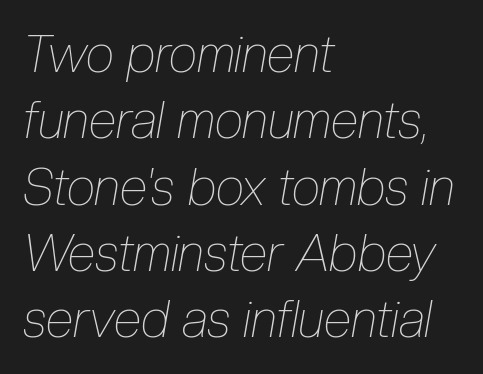
Q: Is the text bold? A: No.
Q: Is the text italic (slanted)? A: Yes, it leans right by about 10 degrees.
Q: Is the text underlined? A: No.
Q: How is the paragraph aligned? A: Left-aligned.
Q: Is the spacing between letters normal or unusually wide? A: Normal.
Q: Is the spacing between lines tight, normal or loose? A: Normal.
Q: Width (condensed, normal, or wide)? A: Condensed.
Q: Stroke contrast? A: Low.
Q: x-height? A: Medium.
Q: Monospaced? A: No.
